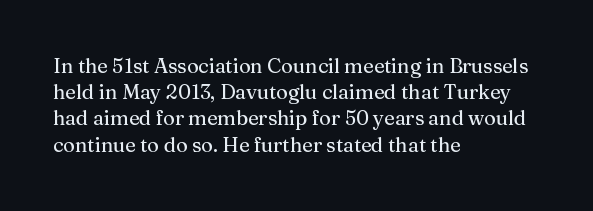
{"italic": "no", "underline": "no", "align": "left", "line_spacing": "normal", "line_spacing_ratio": 1.31, "letter_spacing": "normal", "letter_spacing_em": 0.0, "glyph_px": 20}
